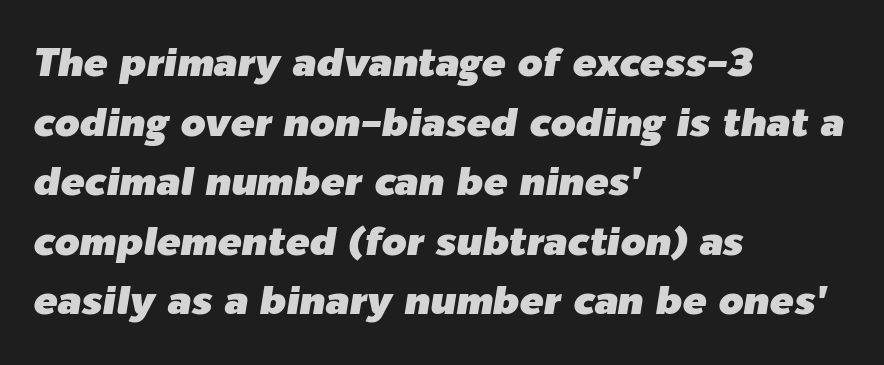
Think of a printed novel: that variable character pitch is what you see here. Notice how the passage keeps a crisp vertical edge on the left only. A typesetter would call this leading conventional body-copy spacing. Rule under the text: the space is simply empty. It's the slanting kind of type.
